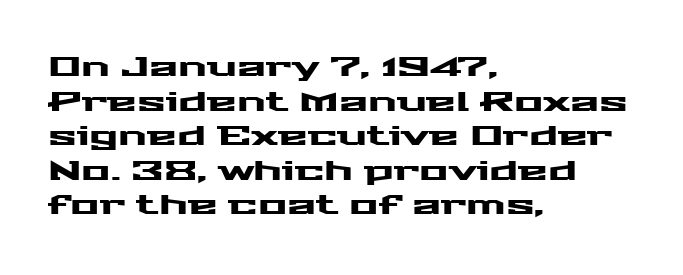
{"italic": "no", "underline": "no", "align": "left", "line_spacing": "normal", "line_spacing_ratio": 1.28, "letter_spacing": "normal", "letter_spacing_em": 0.0, "glyph_px": 27}
